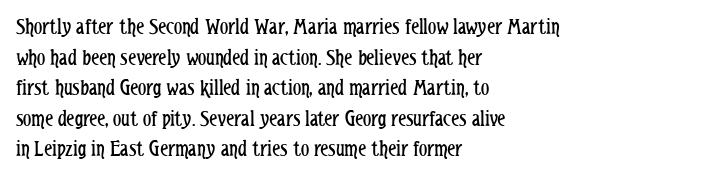
Vertical spacing — default. The text block is weighted toward the left margin, trailing off unevenly rightward. The baseline area is clear. These lines keep a tight, regular rhythm from letter to letter. No extra ink here — the face is not bold.
